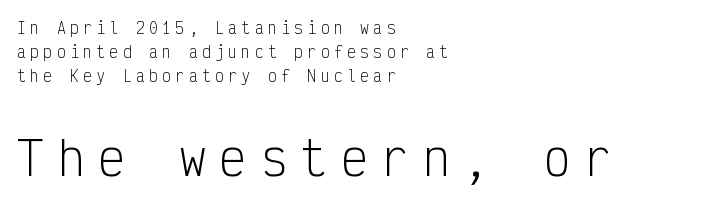
{"serif": "no", "italic": "no", "bold": "no", "weight": "light", "width": "condensed", "stroke_contrast": "low", "x_height": "medium", "monospaced": "yes", "underline": "no", "align": "left", "line_spacing": "normal", "line_spacing_ratio": 1.59, "letter_spacing": "wide", "letter_spacing_em": 0.28, "larger_block": "second", "size_ratio": 3.07, "glyph_px": 46}
